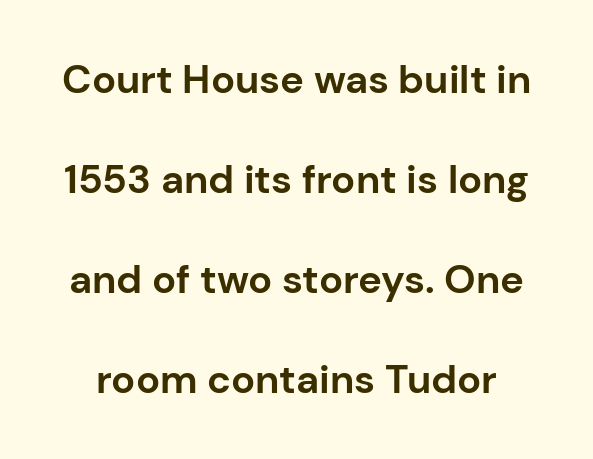
{"serif": "no", "italic": "no", "bold": "yes", "weight": "bold", "width": "normal", "stroke_contrast": "low", "x_height": "medium", "monospaced": "no", "underline": "no", "line_spacing": "loose", "line_spacing_ratio": 2.5, "letter_spacing": "normal", "letter_spacing_em": 0.0, "glyph_px": 40}
